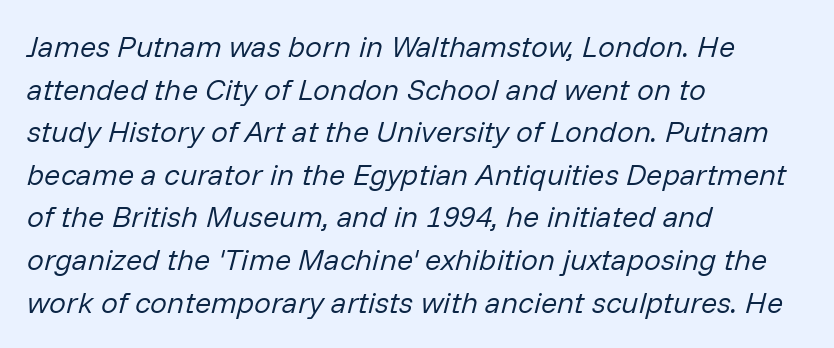
The image shows 30 px regular-weight type, italic (leaning right); set left-aligned, normal line spacing (1.42x), normal letter spacing, not underlined; low stroke contrast and a medium x-height.
